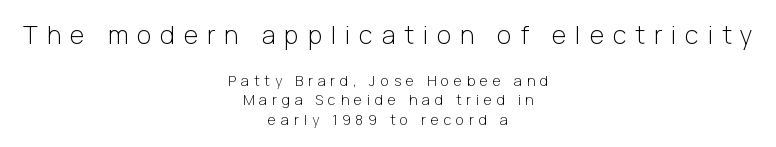
The image shows 25 px text type, upright; set centered, normal line spacing (1.37x), unusually wide letter spacing (+0.36 em), not underlined; the first (top) block is 1.79x larger.
